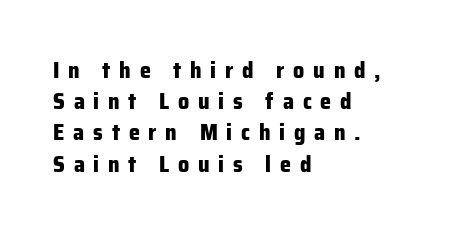
Q: Is the text bold? A: Yes.
Q: Is the text italic (slanted)? A: No, it is upright.
Q: Is the text underlined? A: No.
Q: How is the paragraph aligned? A: Left-aligned.
Q: Is the spacing between letters normal or unusually wide? A: Unusually wide.
Q: Is the spacing between lines tight, normal or loose? A: Normal.
